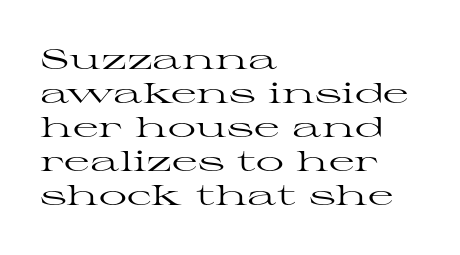
{"serif": "yes", "italic": "no", "bold": "no", "weight": "regular", "width": "wide", "stroke_contrast": "high", "x_height": "medium", "monospaced": "no", "underline": "no", "align": "left", "line_spacing_ratio": 1.21, "letter_spacing": "normal", "letter_spacing_em": 0.0, "glyph_px": 28}
